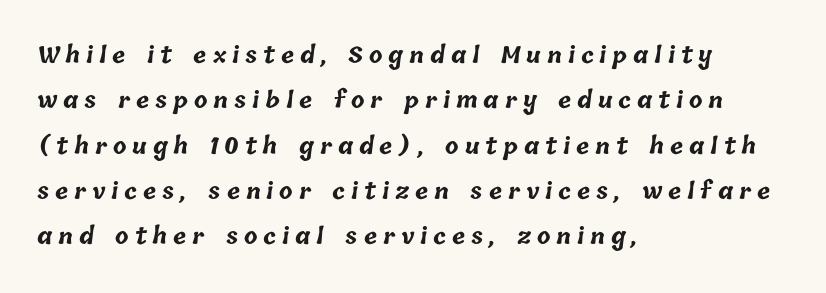
Does the copy run flush right? No — it runs flush left. The rendering uses a large line-height, opening up the rows. Students, this is bold: see how much ink each stroke carries. The passage shown is not underscored anywhere.
